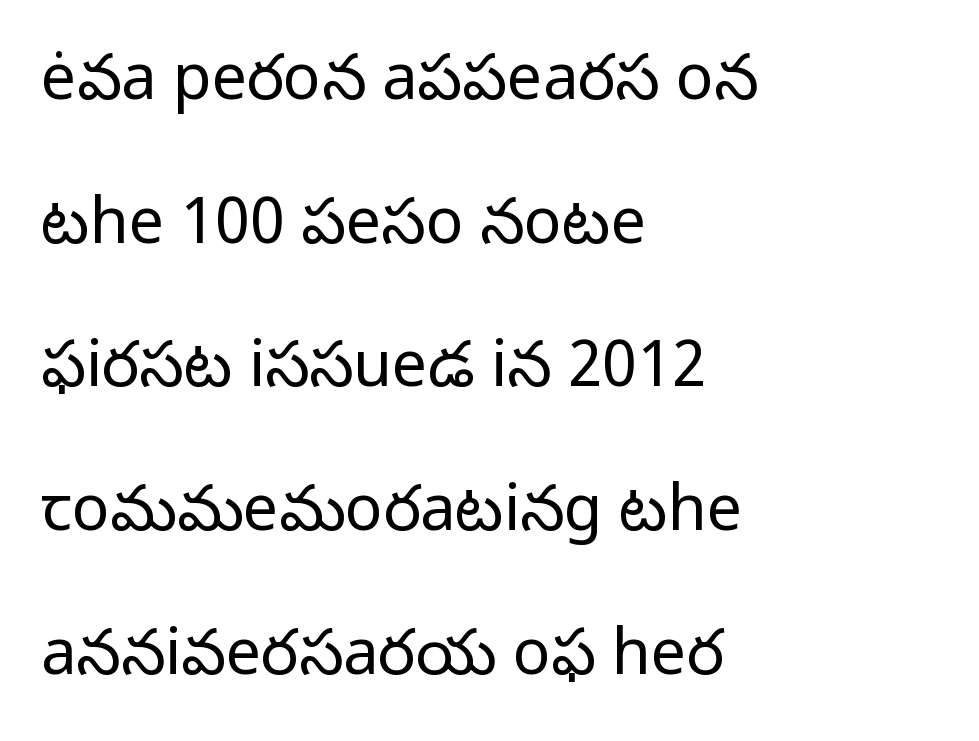
{"serif": "no", "italic": "no", "bold": "no", "weight": "regular", "width": "normal", "stroke_contrast": "low", "x_height": "medium", "monospaced": "no", "underline": "no", "align": "left", "line_spacing": "loose", "line_spacing_ratio": 2.28, "letter_spacing": "normal", "letter_spacing_em": 0.0, "glyph_px": 63}
